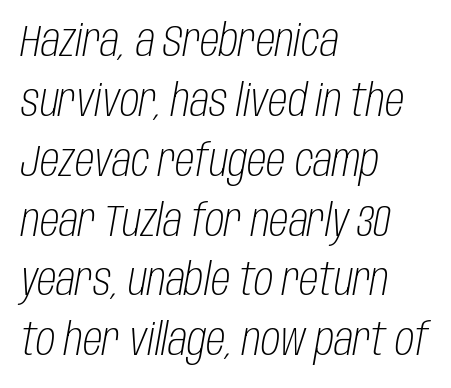
{"italic": "yes", "lean": "right", "slant_degrees": 10, "bold": "no", "weight": "light", "width": "condensed", "stroke_contrast": "low", "x_height": "large", "monospaced": "no", "underline": "no", "align": "left", "line_spacing": "normal", "line_spacing_ratio": 1.36, "letter_spacing": "normal", "letter_spacing_em": 0.0, "glyph_px": 44}
